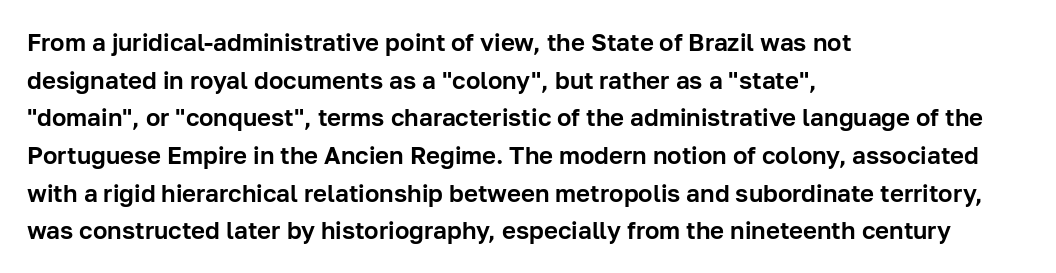
The image shows 24 px text type, upright; set left-aligned, normal line spacing (1.57x), normal letter spacing, not underlined.
